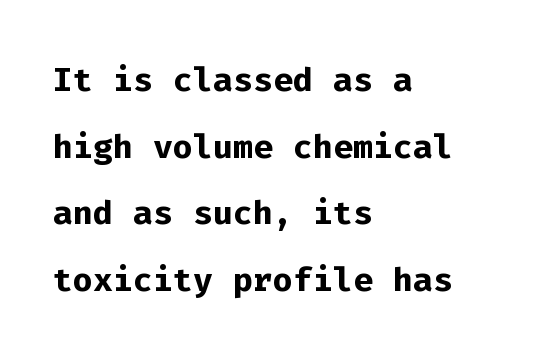
Q: Is the text bold? A: Yes.
Q: Is the text italic (slanted)? A: No, it is upright.
Q: Is the typeface a serif or a sans-serif typeface? A: Sans-serif.
Q: Is the text underlined? A: No.
Q: How is the paragraph aligned? A: Left-aligned.
Q: Is the spacing between letters normal or unusually wide? A: Normal.
Q: Is the spacing between lines tight, normal or loose? A: Normal.
Q: Width (condensed, normal, or wide)? A: Normal.
Q: Stroke contrast? A: Low.
Q: x-height? A: Medium.
Q: Monospaced? A: Yes.
